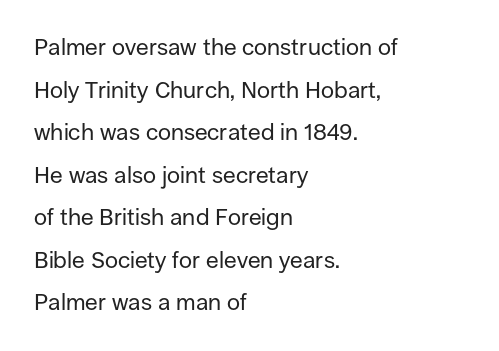
Q: Is the text bold? A: No.
Q: Is the text italic (slanted)? A: No, it is upright.
Q: Is the text underlined? A: No.
Q: How is the paragraph aligned? A: Left-aligned.
Q: Is the spacing between letters normal or unusually wide? A: Normal.
